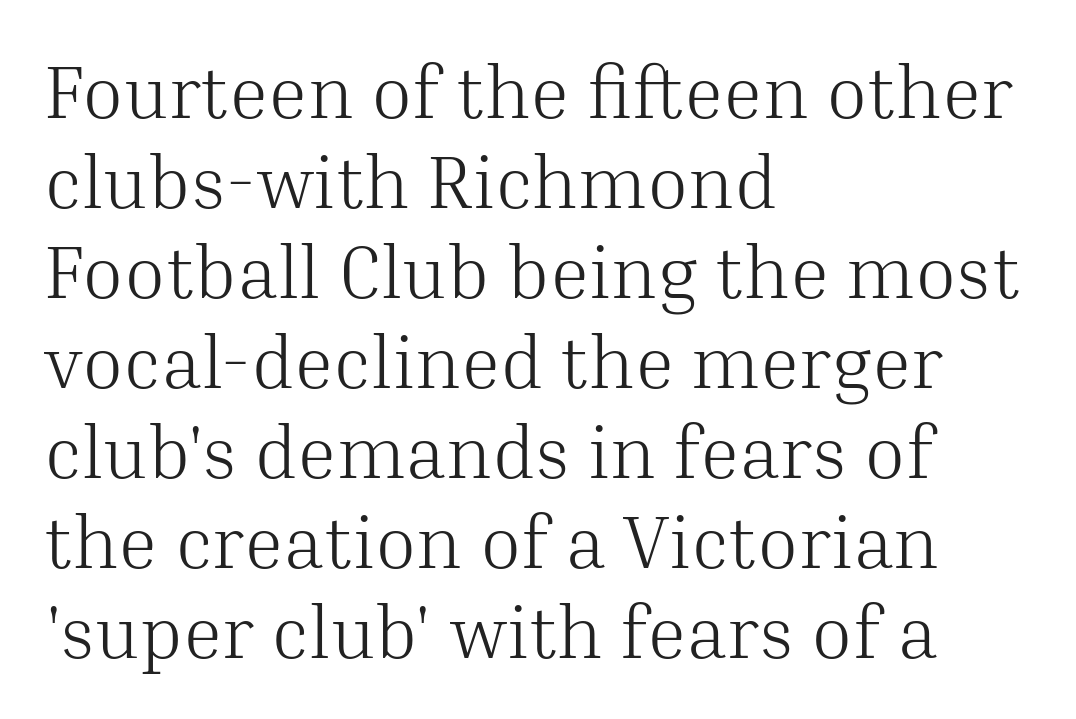
You could not count columns in this text — the font is proportionally spaced. Line beginnings align vertically; line endings do not. Do the letters lean? They stand straight. This sample uses a serif face. Heaviness? Minimal to ordinary, like unemphasized prose. Underlining? Definitely not there.
